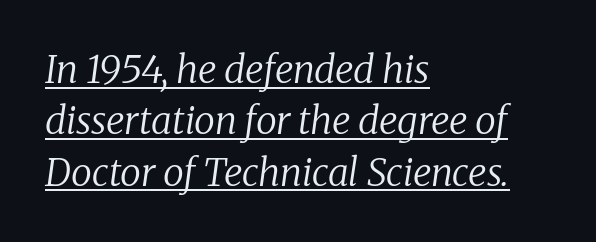
Reading down the column, the eye jumps a familiar distance to each next line. Stem width sits at or under what a default text font uses. In CSS terms this would be text-align: left. This sample uses an oblique cut, with every glyph tilted off the vertical.
